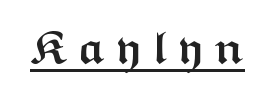
The image shows 46 px semibold, wide sans-serif type, upright; set unusually wide letter spacing (+0.22 em), underlined; medium stroke contrast and a medium x-height.
